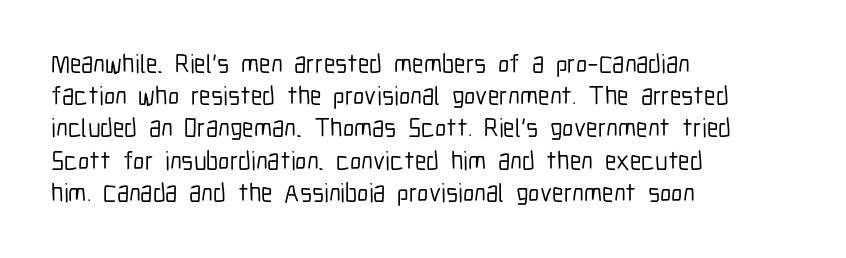
You could call the tracking neutral — neither tight nor loose. Posture: upright roman. Which margin do the lines hug? The left one — the right edge is uneven. Decoration check: the copy has no underline.
